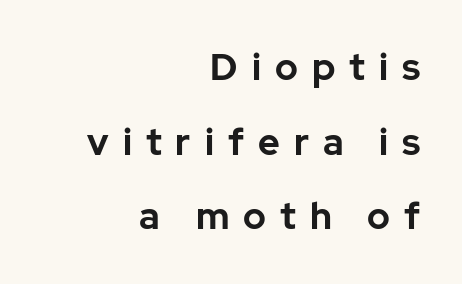
The image shows 37 px bold sans-serif type, upright; set right-aligned, loose line spacing (2.02x), unusually wide letter spacing (+0.38 em), not underlined; low stroke contrast and a medium x-height.
